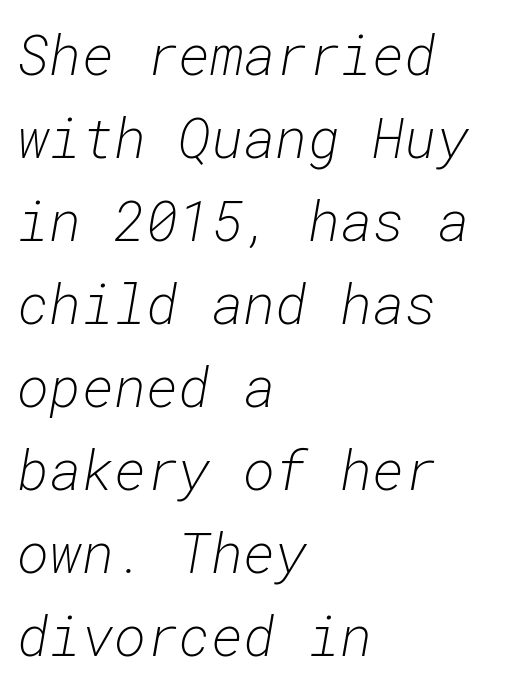
Rule under the text: the space is simply empty. No extra tracking has been applied to these lines. You could count columns in this text — the font is strictly monospaced. The space between consecutive lines is moderate. Line starts are locked; line ends wander. When letters slant like this, we call the style italic.
